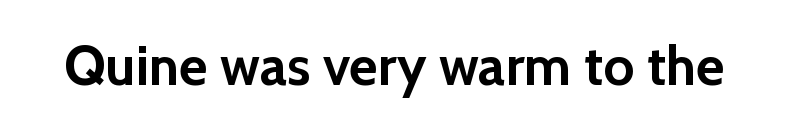
{"serif": "no", "italic": "no", "bold": "yes", "weight": "semibold", "width": "normal", "x_height": "medium", "monospaced": "no", "underline": "no", "letter_spacing": "normal", "letter_spacing_em": 0.0, "glyph_px": 55}
